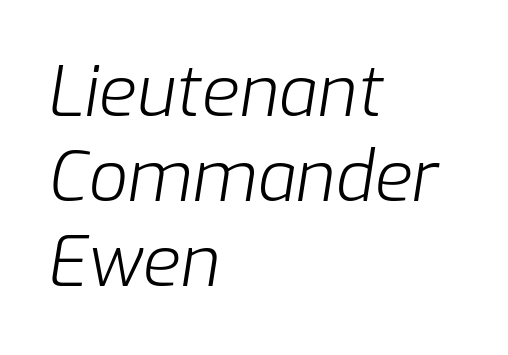
Q: Is the text bold? A: No.
Q: Is the text italic (slanted)? A: Yes, it leans right by about 9 degrees.
Q: Is the text underlined? A: No.
Q: How is the paragraph aligned? A: Left-aligned.
Q: Is the spacing between letters normal or unusually wide? A: Normal.
Q: Width (condensed, normal, or wide)? A: Normal.
Q: Stroke contrast? A: Low.
Q: x-height? A: Medium.
Q: Monospaced? A: No.
